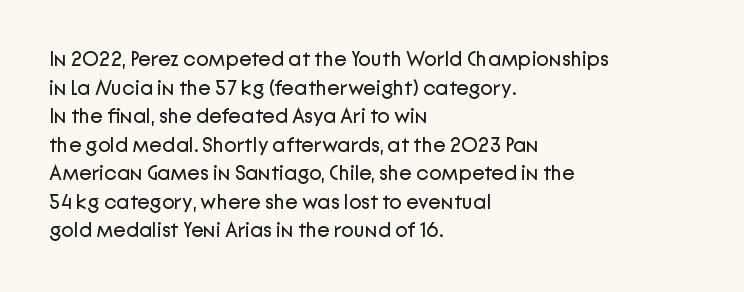
The image shows 21 px text type, upright; set left-aligned, normal line spacing (1.36x), normal letter spacing, not underlined.
